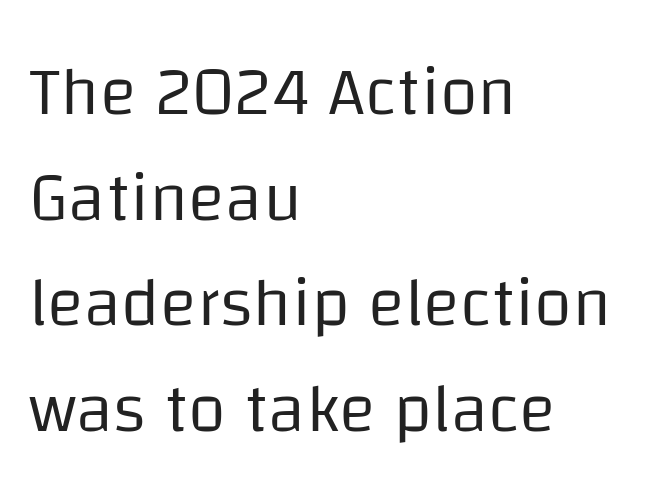
The image shows 69 px regular-weight sans-serif type, upright; set left-aligned, normal line spacing (1.53x), normal letter spacing, not underlined; low stroke contrast and a large x-height.
